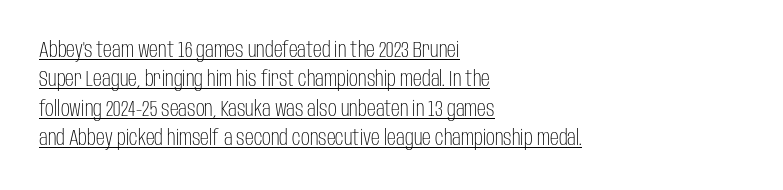
Q: Is the text bold? A: No.
Q: Is the text italic (slanted)? A: No, it is upright.
Q: Is the text underlined? A: Yes.
Q: How is the paragraph aligned? A: Left-aligned.
Q: Is the spacing between letters normal or unusually wide? A: Normal.
Q: Is the spacing between lines tight, normal or loose? A: Normal.
